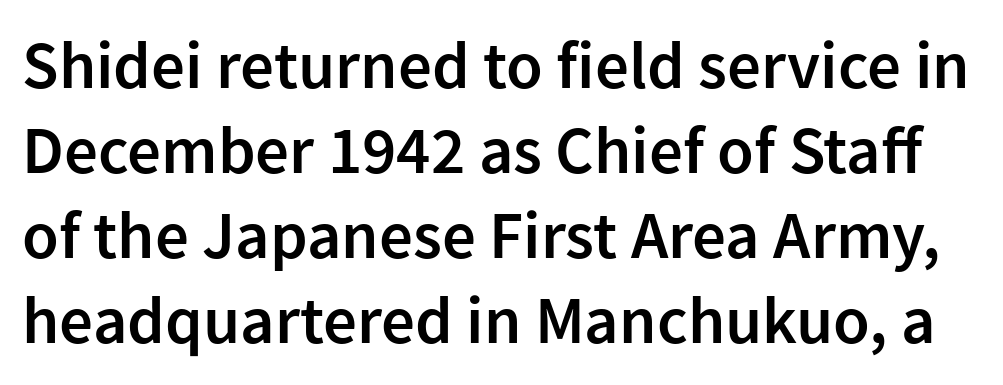
{"serif": "no", "italic": "no", "bold": "semi", "weight": "semibold", "width": "normal", "stroke_contrast": "low", "x_height": "medium", "monospaced": "no", "underline": "no", "line_spacing": "normal", "line_spacing_ratio": 1.27, "letter_spacing": "normal", "letter_spacing_em": 0.0, "glyph_px": 67}
